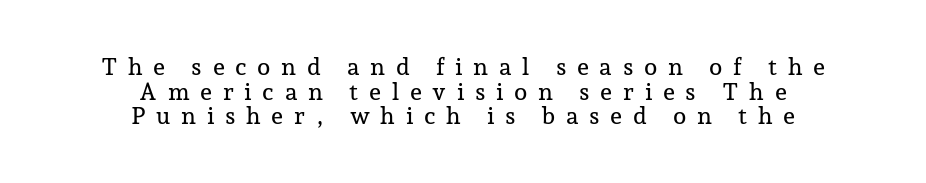
The image shows 24 px text type, upright; set centered, tight line spacing (1.03x), unusually wide letter spacing (+0.44 em), not underlined.
